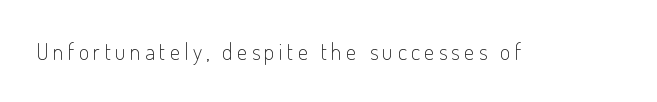
The image shows 23 px text type, upright; set not underlined.
